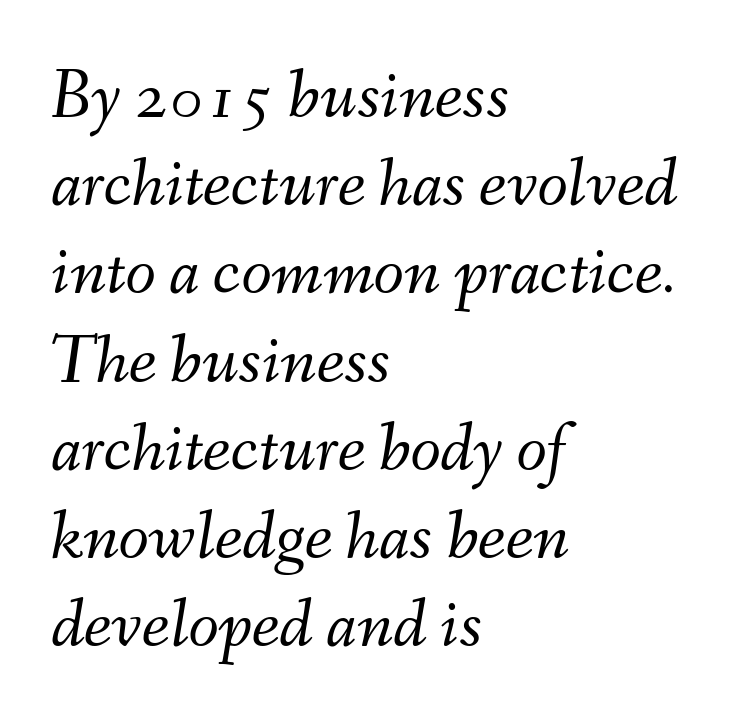
The image shows 70 px light type, italic (leaning right); set left-aligned, normal line spacing (1.26x), normal letter spacing, not underlined; medium stroke contrast and a small x-height.
